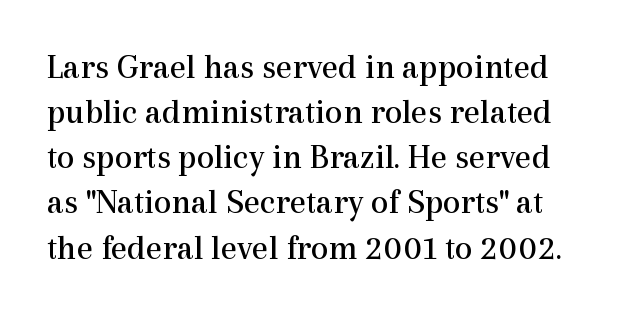
Heft: none added — not bold. Each new line begins a customary step beneath the previous one. Is there any slant? The stems are plumb. The passage shown is typed in a proportional face where columns would drift. The designer went with a serif here, giving each stem small feet. Each word holds together tightly as a unit, with standard inter-letter gaps.
